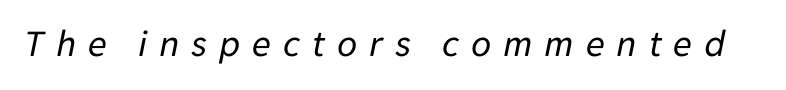
The image shows 39 px regular-weight type, italic (leaning right); set unusually wide letter spacing (+0.3 em), not underlined; low stroke contrast and a medium x-height.
